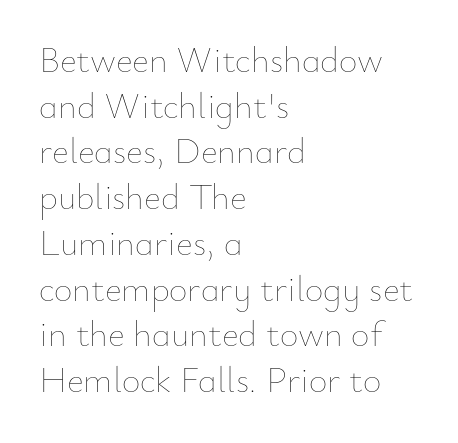
Q: Is the text bold? A: No.
Q: Is the text italic (slanted)? A: No, it is upright.
Q: Is the text underlined? A: No.
Q: How is the paragraph aligned? A: Left-aligned.
Q: Is the spacing between letters normal or unusually wide? A: Normal.
Q: Is the spacing between lines tight, normal or loose? A: Normal.
Q: Width (condensed, normal, or wide)? A: Normal.
Q: Stroke contrast? A: Low.
Q: x-height? A: Small.
Q: Monospaced? A: No.
